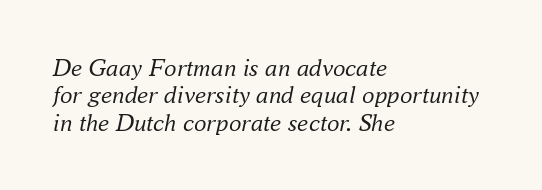
What stands out about the letter spacing? Nothing — it is the standard amount. This rendering uses left alignment, leaving the right contour irregular. Stems and bowls with no extra thickness — not bold. Anything drawn beneath the words? Only blank space. The font's italic variant was chosen for this text. This block would grow much taller if given ordinary leading; it's compressed now.
